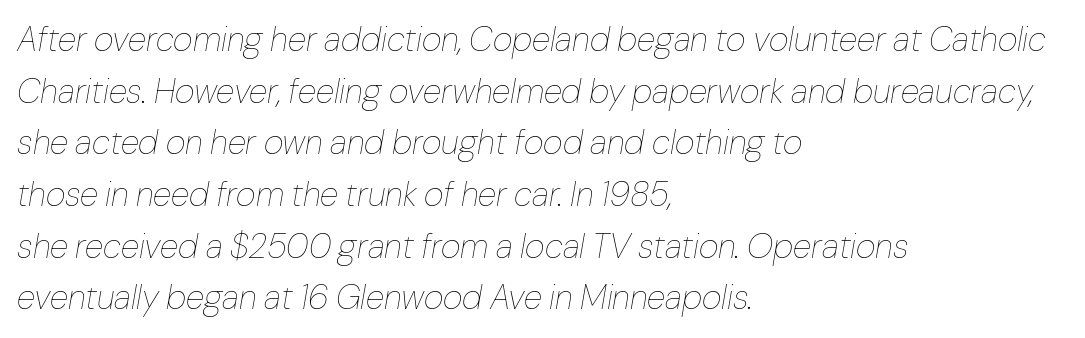
The image shows 34 px thin type, italic (leaning right); set left-aligned, normal line spacing (1.52x), normal letter spacing, not underlined; low stroke contrast and a medium x-height.
